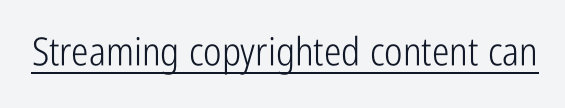
{"serif": "no", "italic": "no", "bold": "no", "weight": "light", "width": "condensed", "stroke_contrast": "low", "x_height": "medium", "monospaced": "no", "underline": "yes", "letter_spacing": "normal", "letter_spacing_em": 0.0, "glyph_px": 39}
